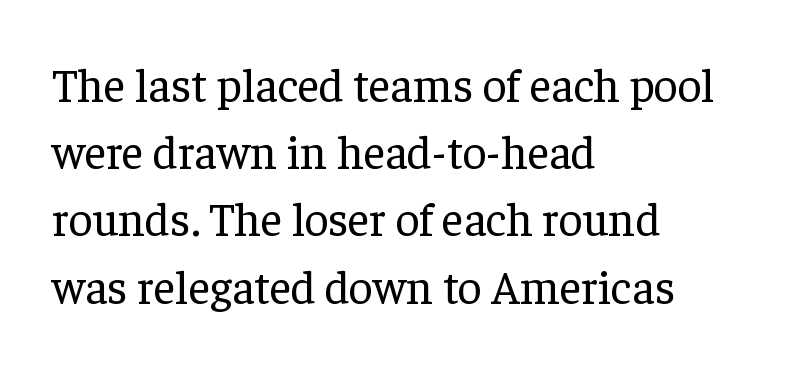
Q: Is the text bold? A: No.
Q: Is the text italic (slanted)? A: No, it is upright.
Q: Is the typeface a serif or a sans-serif typeface? A: Serif.
Q: Is the text underlined? A: No.
Q: How is the paragraph aligned? A: Left-aligned.
Q: Is the spacing between letters normal or unusually wide? A: Normal.
Q: Is the spacing between lines tight, normal or loose? A: Normal.
Q: Width (condensed, normal, or wide)? A: Normal.
Q: Stroke contrast? A: Low.
Q: x-height? A: Medium.
Q: Monospaced? A: No.
